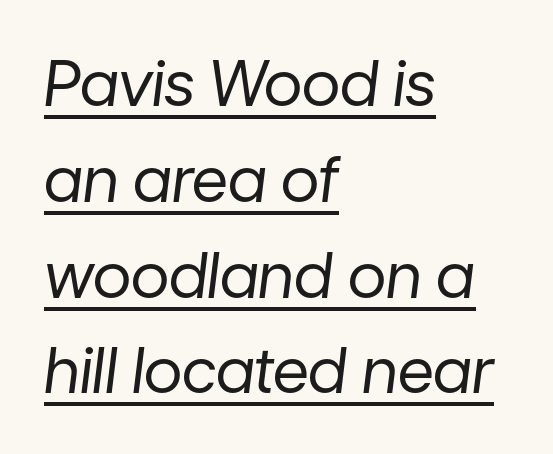
{"italic": "yes", "lean": "right", "slant_degrees": 7, "bold": "no", "weight": "regular", "width": "normal", "stroke_contrast": "low", "x_height": "medium", "monospaced": "no", "underline": "yes", "align": "left", "line_spacing": "normal", "line_spacing_ratio": 1.52, "letter_spacing": "normal", "letter_spacing_em": 0.0, "glyph_px": 63}
